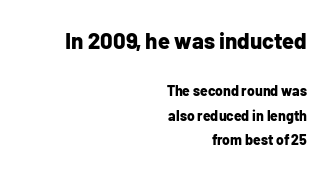
Which margin do the lines hug? The right one — the left edge is uneven. Beneath every word, the page is bare. The face used here appears at its bigger size in the upper chunk. Compared with typical body copy, the letter spacing here is the same. This is roman type, the default non-slanted kind.
